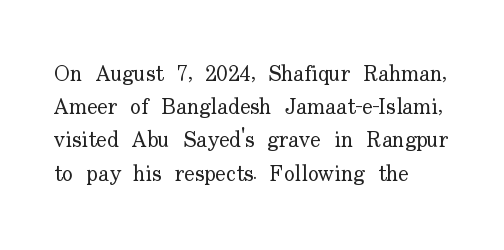
{"italic": "no", "bold": "no", "underline": "no", "align": "left", "line_spacing": "normal", "line_spacing_ratio": 1.51, "letter_spacing": "normal", "letter_spacing_em": 0.0, "glyph_px": 22}
